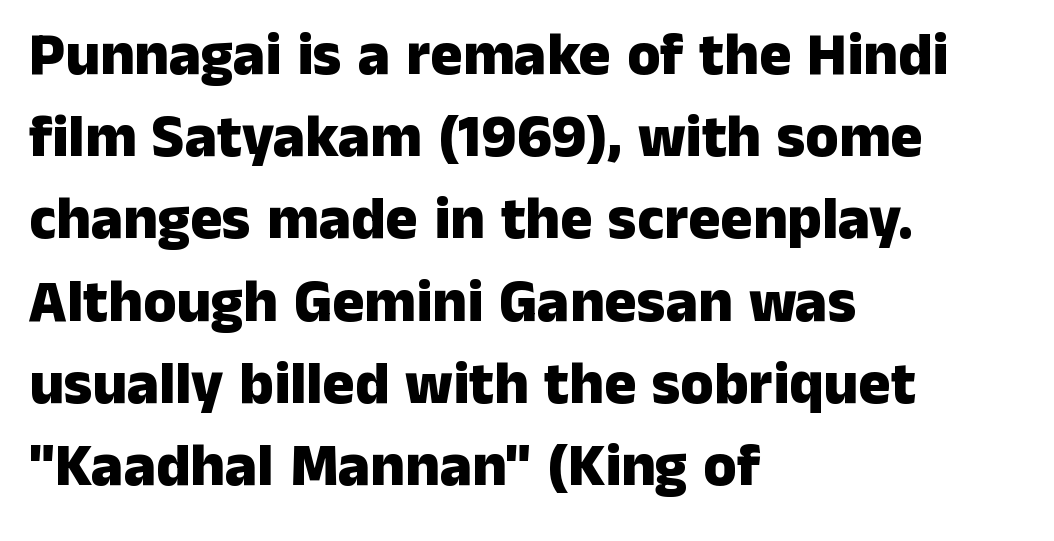
Q: Is the text bold? A: Yes.
Q: Is the text italic (slanted)? A: No, it is upright.
Q: Is the typeface a serif or a sans-serif typeface? A: Sans-serif.
Q: Is the text underlined? A: No.
Q: How is the paragraph aligned? A: Left-aligned.
Q: Is the spacing between letters normal or unusually wide? A: Normal.
Q: Is the spacing between lines tight, normal or loose? A: Normal.
Q: Width (condensed, normal, or wide)? A: Normal.
Q: Stroke contrast? A: Low.
Q: x-height? A: Medium.
Q: Monospaced? A: No.
